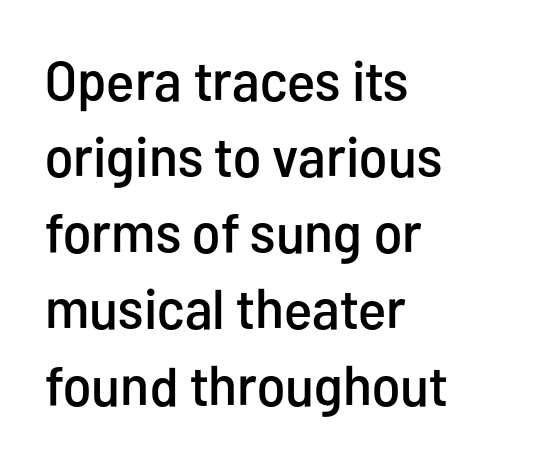
The image shows 56 px condensed sans-serif type, upright; set left-aligned, normal line spacing (1.36x), normal letter spacing, not underlined; low stroke contrast and a medium x-height.
